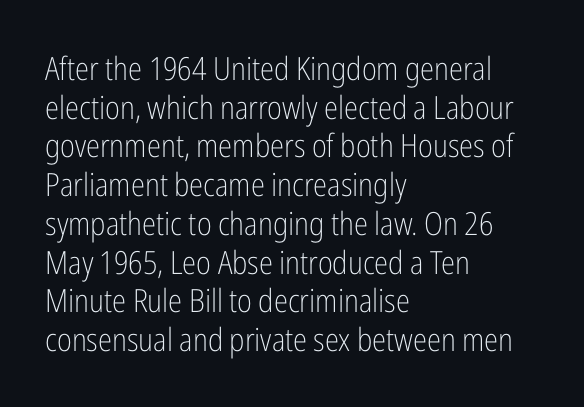
{"serif": "no", "italic": "no", "bold": "no", "weight": "light", "width": "condensed", "stroke_contrast": "low", "x_height": "medium", "monospaced": "no", "underline": "no", "align": "left", "line_spacing_ratio": 1.21, "letter_spacing": "normal", "letter_spacing_em": 0.0, "glyph_px": 32}
